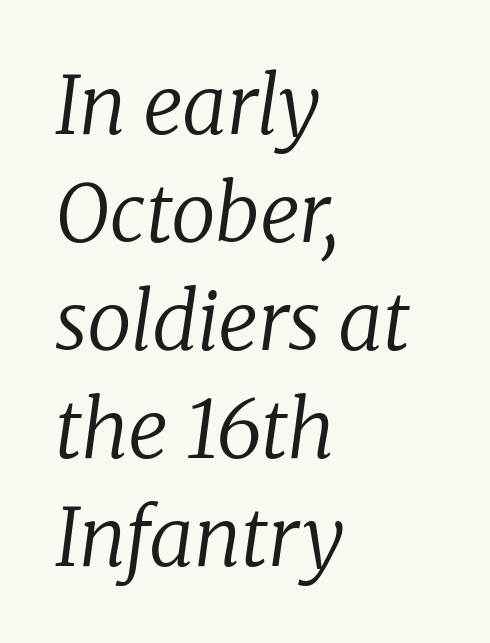
Q: Is the text bold? A: No.
Q: Is the text italic (slanted)? A: Yes, it leans right by about 8 degrees.
Q: Is the typeface a serif or a sans-serif typeface? A: Serif.
Q: Is the text underlined? A: No.
Q: How is the paragraph aligned? A: Left-aligned.
Q: Is the spacing between letters normal or unusually wide? A: Normal.
Q: Is the spacing between lines tight, normal or loose? A: Normal.
Q: Width (condensed, normal, or wide)? A: Normal.
Q: Stroke contrast? A: Low.
Q: x-height? A: Medium.
Q: Monospaced? A: No.
